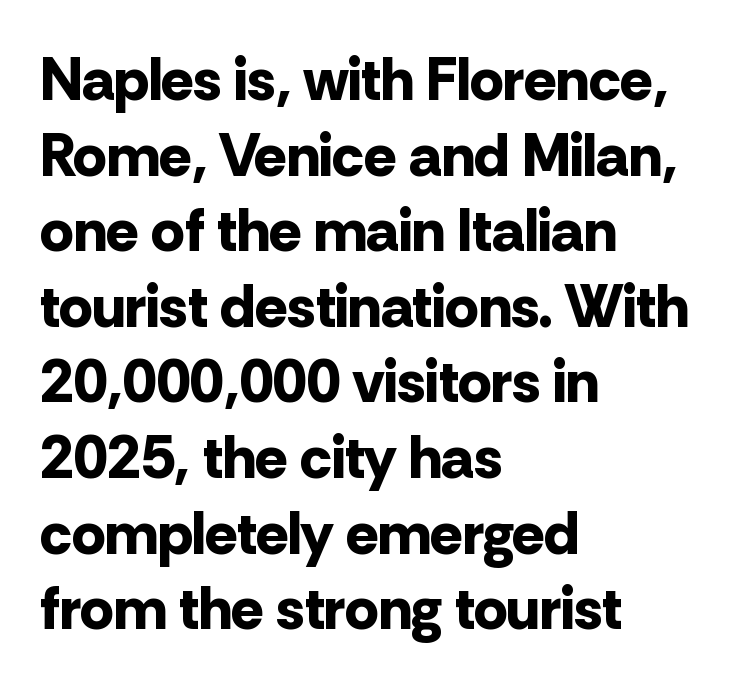
The image shows 60 px bold sans-serif type, upright; set left-aligned, normal line spacing (1.26x), normal letter spacing, not underlined; low stroke contrast and a medium x-height.
